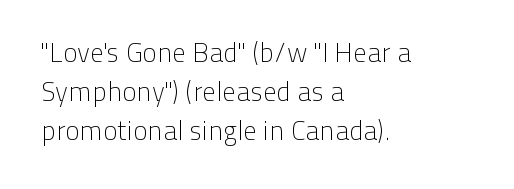
Default kerning and tracking; the words read as compact shapes. No heavy texture on the line: the type isn't bold. A roman cut, with each character standing at attention. Notice how the passage keeps a crisp vertical edge on the left only. Bare-footed words on every line.
